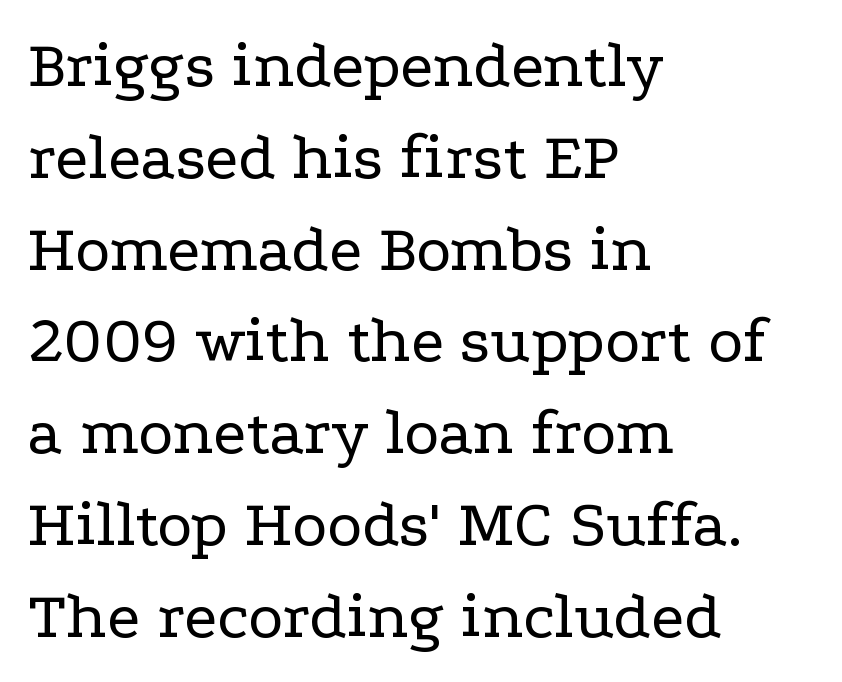
The image shows 67 px regular-weight, wide serif type, upright; set left-aligned, normal line spacing (1.37x), normal letter spacing, not underlined; low stroke contrast and a medium x-height.
